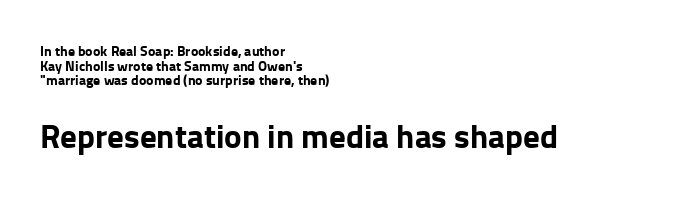
{"serif": "no", "italic": "no", "bold": "yes", "weight": "bold", "width": "normal", "stroke_contrast": "low", "x_height": "medium", "monospaced": "no", "underline": "no", "align": "left", "line_spacing": "tight", "line_spacing_ratio": 1.04, "letter_spacing": "normal", "letter_spacing_em": 0.0, "larger_block": "second", "size_ratio": 2.36, "glyph_px": 33}
